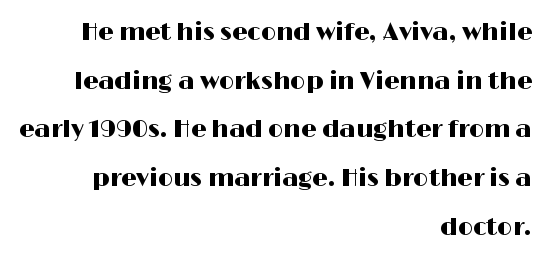
{"italic": "no", "underline": "no", "align": "right", "line_spacing": "loose", "line_spacing_ratio": 2.03, "letter_spacing": "normal", "letter_spacing_em": 0.0, "glyph_px": 24}
